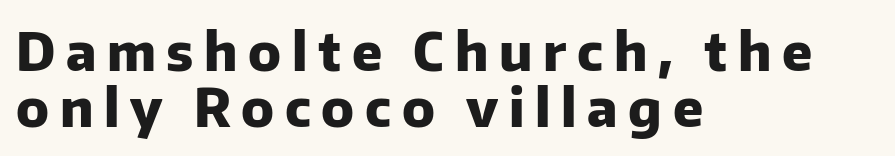
You'd pick this weight for a headline — it's a proper bold. A clean baseline with only descenders dipping below it. The letters carry no serifs — their stems end cleanly without finishing strokes. There is plenty of visible air inserted between adjacent glyphs. Leftover space on each line is placed entirely after the last word. Every stem runs plumb, perpendicular to the baseline.
